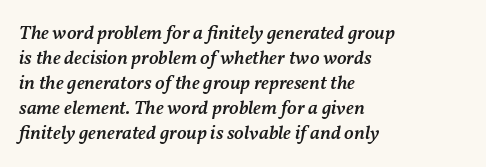
When letters slant like this, we call the style italic. Notice the strokes are somewhat thickened but not fully heavy: this is a semibold. This sample keeps an unexceptional amount of space between lines. In terms of letterspacing, this is plain default setting. Each row of text sits above clean, open space. Short and long lines alike share a common starting point at left.
